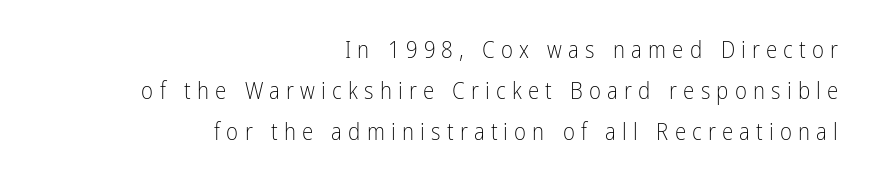
The paragraph shown leans on its right margin. Only glyphs here, with clear space below each row. The horizontal fit of the characters is loose and conspicuously gappy. On a weight scale, this lands at 450 or below.
